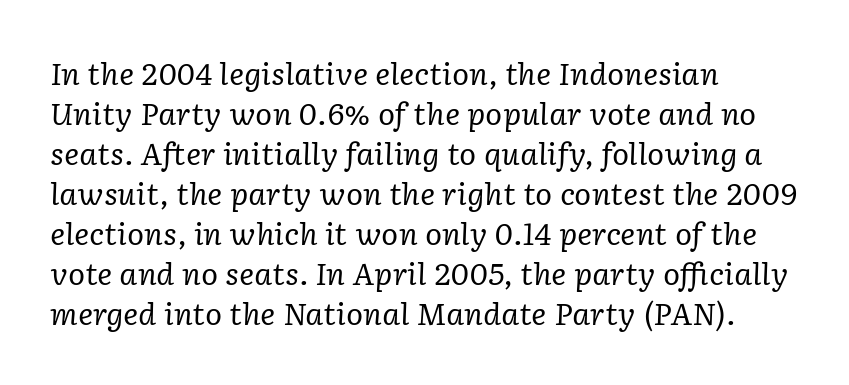
The strokes are not fattened; the text isn't bold. Spacing between characters is what you'd get straight out of the box. This sample has the flowing, uneven cadence of proportional lettering. Reading down the block, your eye returns to a fixed left position each line. The passage shown leans; its letterforms are oblique.
